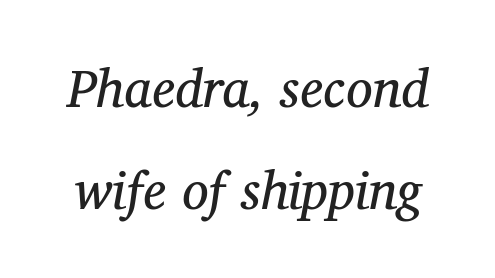
Q: Is the text bold? A: No.
Q: Is the text italic (slanted)? A: Yes, it leans right by about 12 degrees.
Q: Is the typeface a serif or a sans-serif typeface? A: Serif.
Q: Is the text underlined? A: No.
Q: Is the spacing between letters normal or unusually wide? A: Normal.
Q: Is the spacing between lines tight, normal or loose? A: Loose.
Q: Width (condensed, normal, or wide)? A: Normal.
Q: Stroke contrast? A: Medium.
Q: x-height? A: Medium.
Q: Monospaced? A: No.
